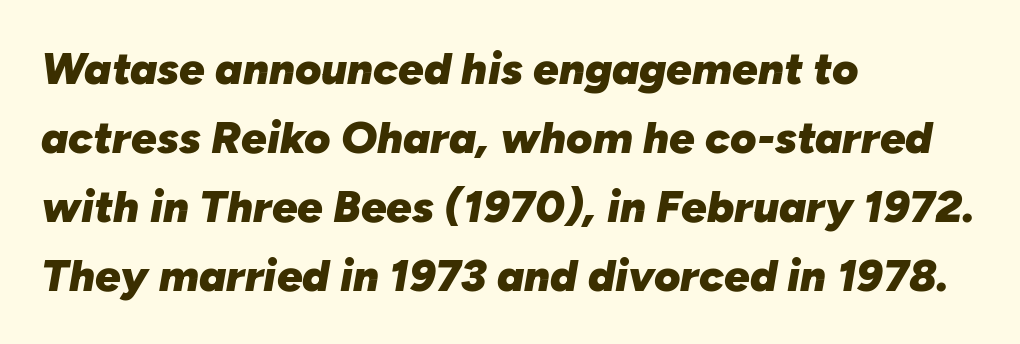
The image shows 45 px heavy type, italic (leaning right); set left-aligned, normal line spacing (1.53x), normal letter spacing, not underlined; low stroke contrast and a medium x-height.
